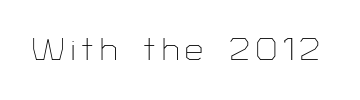
The image shows 32 px thin sans-serif type, upright; set unusually wide letter spacing (+0.2 em), not underlined; low stroke contrast and a medium x-height.
